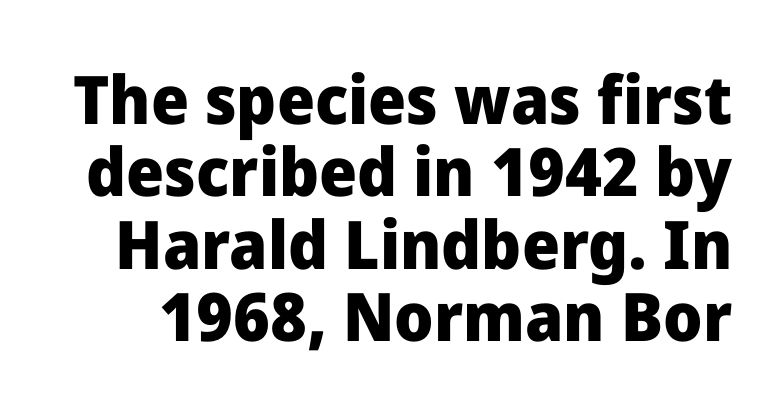
The image shows 67 px heavy sans-serif type, upright; set tight line spacing (1.08x), normal letter spacing, not underlined; low stroke contrast and a medium x-height.
